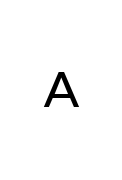
Look at the tracking — it's clearly loosened, letters drifting apart. The letters stand upright; this is a roman face. Think of a printed novel: that variable character pitch is what you see here. Weight: not bold — regular or lighter. Check the space under the baseline: it is left empty.
